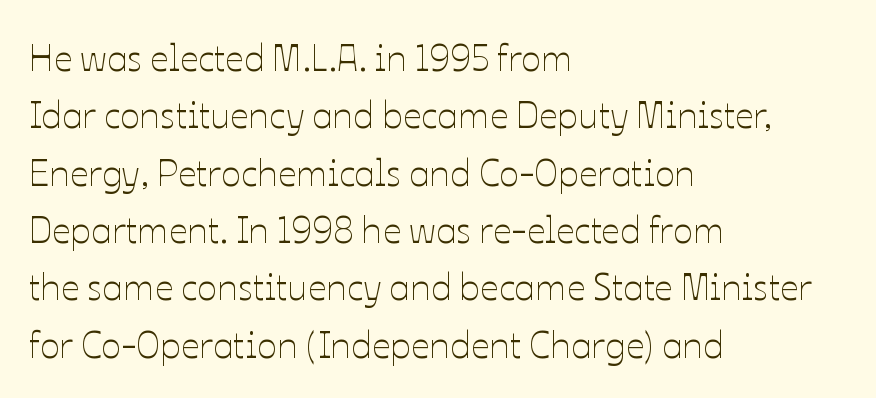
The line-height multiplier appears to be the usual default. Letter spacing: default. Ascenders rise straight up at ninety degrees. The gap between lines stays unmarked.
